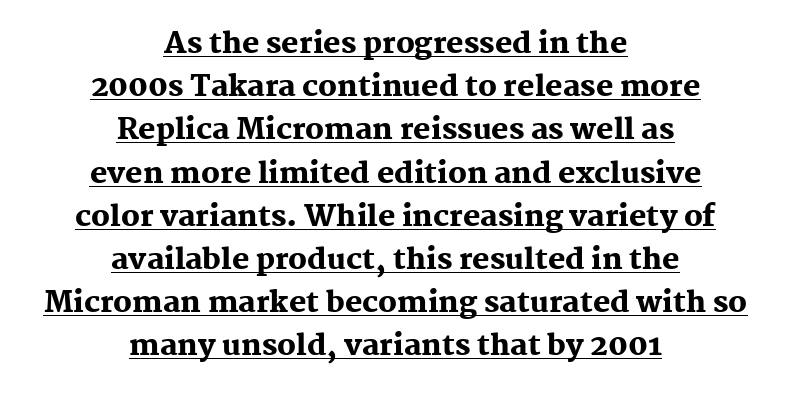
{"serif": "yes", "italic": "no", "bold": "yes", "weight": "heavy", "width": "normal", "stroke_contrast": "medium", "x_height": "medium", "monospaced": "no", "underline": "yes", "align": "center", "line_spacing": "normal", "line_spacing_ratio": 1.49, "letter_spacing": "normal", "letter_spacing_em": 0.0, "glyph_px": 29}
